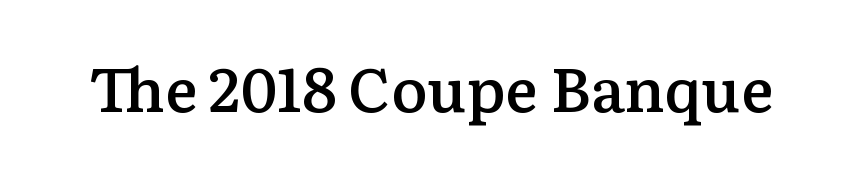
Characters follow at the spacing the type designer built in. To sum up the face: it has serifs. Quick note: not italic, upright. Honestly, there is no underline to notice here at all. The rendering uses natural spacing where letterforms have individual widths.
